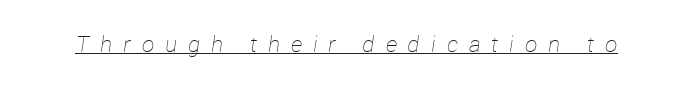
The image shows 22 px text type, italic (leaning right); set unusually wide letter spacing (+0.5 em), underlined.
